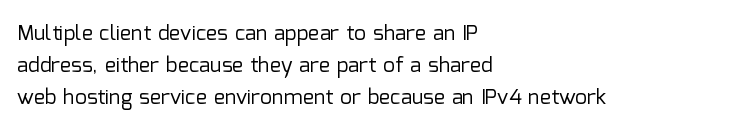
Q: Is the text bold? A: No.
Q: Is the text italic (slanted)? A: No, it is upright.
Q: Is the text underlined? A: No.
Q: How is the paragraph aligned? A: Left-aligned.
Q: Is the spacing between letters normal or unusually wide? A: Normal.
Q: Is the spacing between lines tight, normal or loose? A: Normal.
